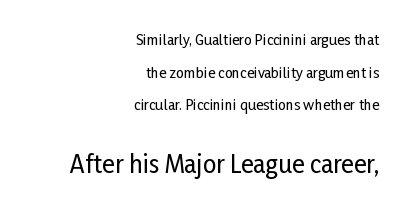
Q: Is the text italic (slanted)? A: No, it is upright.
Q: Is the text underlined? A: No.
Q: How is the paragraph aligned? A: Right-aligned.
Q: Is the spacing between letters normal or unusually wide? A: Normal.
Q: Is the spacing between lines tight, normal or loose? A: Loose.
Q: Which block of text is set in a larger size, the first (top) or the second (bottom)? A: The second (bottom) one.
